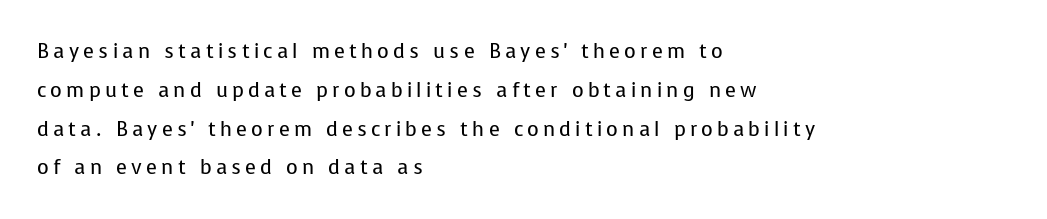
Q: Is the text bold? A: No.
Q: Is the text italic (slanted)? A: No, it is upright.
Q: Is the text underlined? A: No.
Q: How is the paragraph aligned? A: Left-aligned.
Q: Is the spacing between letters normal or unusually wide? A: Unusually wide.
Q: Is the spacing between lines tight, normal or loose? A: Loose.
